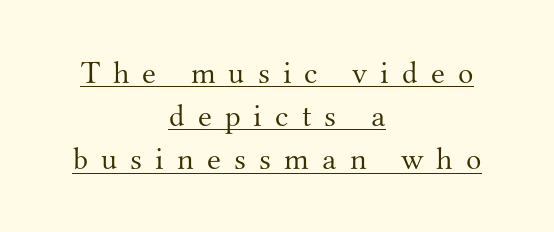
The image shows 32 px light serif type, upright; set centered, normal line spacing (1.35x), unusually wide letter spacing (+0.41 em), underlined; medium stroke contrast and a small x-height.
